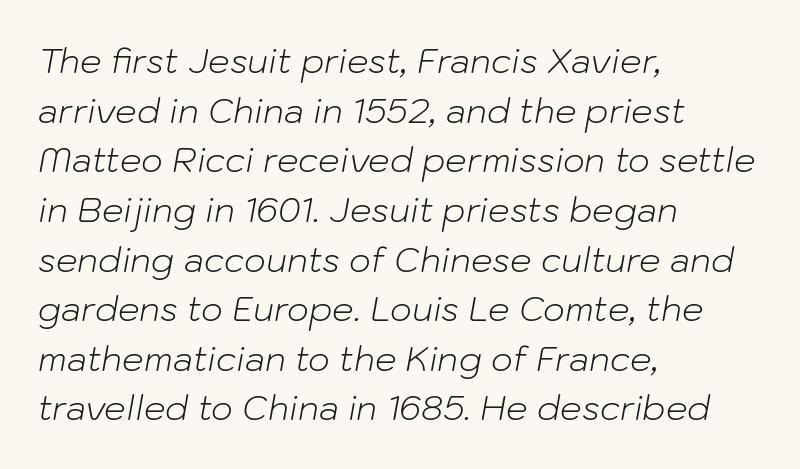
{"italic": "yes", "lean": "right", "slant_degrees": 10, "bold": "no", "weight": "light", "width": "normal", "stroke_contrast": "low", "x_height": "medium", "monospaced": "no", "underline": "no", "align": "left", "line_spacing": "normal", "line_spacing_ratio": 1.46, "letter_spacing": "normal", "letter_spacing_em": 0.0, "glyph_px": 34}
